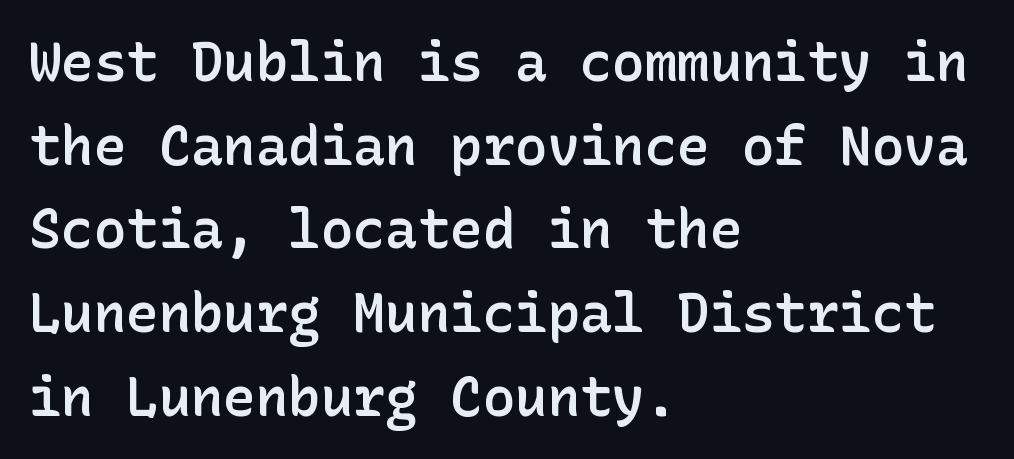
{"serif": "no", "italic": "no", "bold": "semi", "weight": "semibold", "width": "normal", "stroke_contrast": "low", "x_height": "medium", "underline": "no", "align": "left", "line_spacing": "normal", "line_spacing_ratio": 1.55, "letter_spacing": "normal", "letter_spacing_em": 0.0, "glyph_px": 54}
